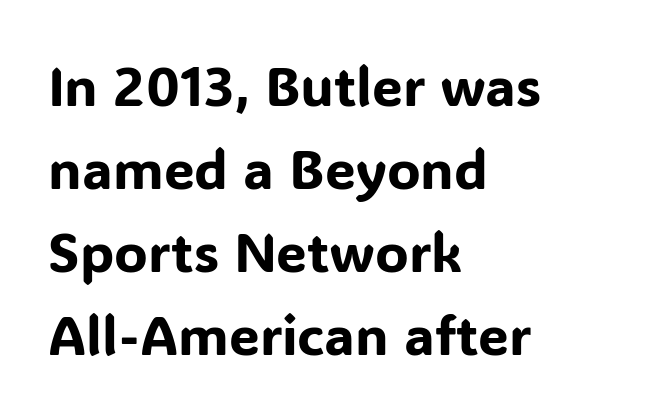
Q: Is the text italic (slanted)? A: No, it is upright.
Q: Is the typeface a serif or a sans-serif typeface? A: Sans-serif.
Q: Is the text underlined? A: No.
Q: How is the paragraph aligned? A: Left-aligned.
Q: Is the spacing between letters normal or unusually wide? A: Normal.
Q: Is the spacing between lines tight, normal or loose? A: Normal.
Q: Width (condensed, normal, or wide)? A: Normal.
Q: Stroke contrast? A: Low.
Q: x-height? A: Medium.
Q: Monospaced? A: No.
